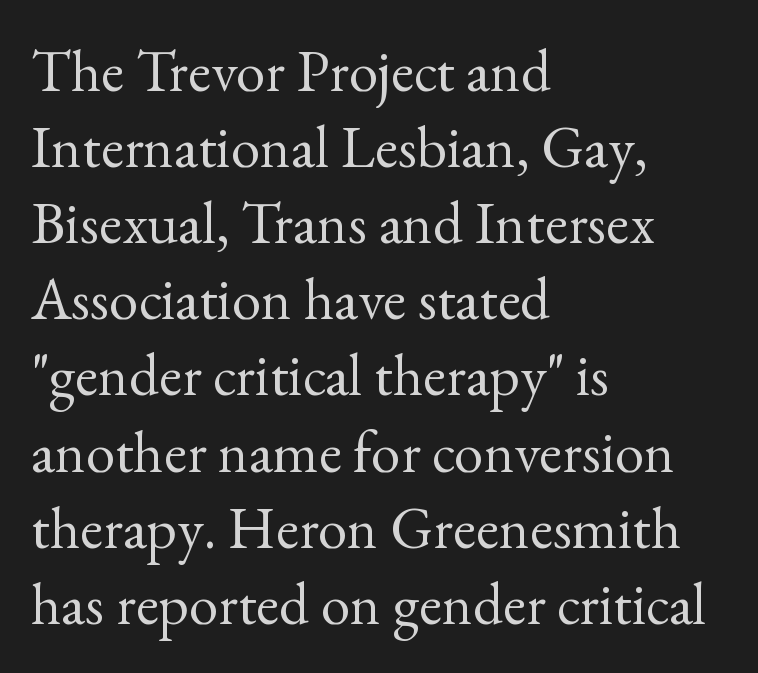
The glyphs in this specimen are seriffed. Vertical stems look standard width or narrower in stroke. Rendered with straight, roman letterforms. Horizontal alignment here is leftward, the default for most running prose.
